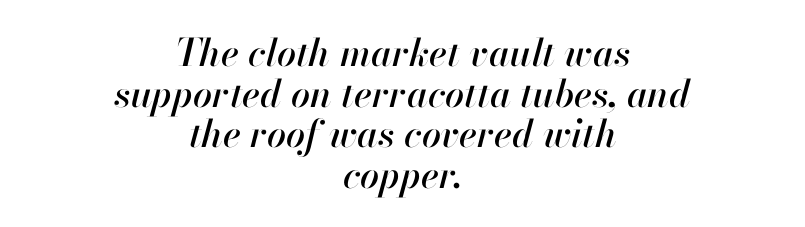
{"italic": "yes", "lean": "right", "slant_degrees": 13, "width": "normal", "stroke_contrast": "high", "x_height": "small", "monospaced": "no", "underline": "no", "align": "center", "line_spacing": "tight", "line_spacing_ratio": 1.07, "letter_spacing": "normal", "letter_spacing_em": 0.0, "glyph_px": 38}
